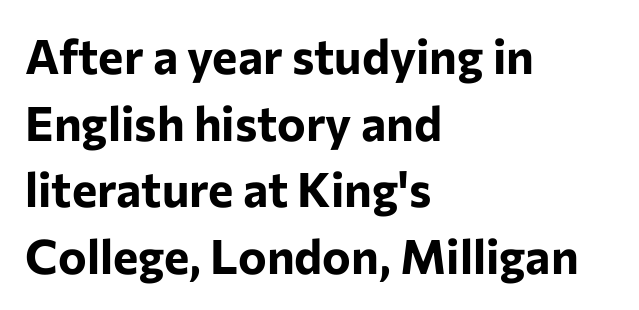
Q: Is the text bold? A: Yes.
Q: Is the text italic (slanted)? A: No, it is upright.
Q: Is the typeface a serif or a sans-serif typeface? A: Sans-serif.
Q: Is the text underlined? A: No.
Q: How is the paragraph aligned? A: Left-aligned.
Q: Is the spacing between letters normal or unusually wide? A: Normal.
Q: Is the spacing between lines tight, normal or loose? A: Normal.
Q: Width (condensed, normal, or wide)? A: Normal.
Q: Stroke contrast? A: Low.
Q: x-height? A: Medium.
Q: Monospaced? A: No.
